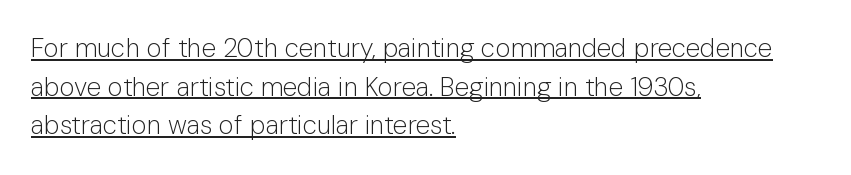
The image shows 26 px text type, upright; set left-aligned, normal line spacing (1.49x), normal letter spacing, underlined.
